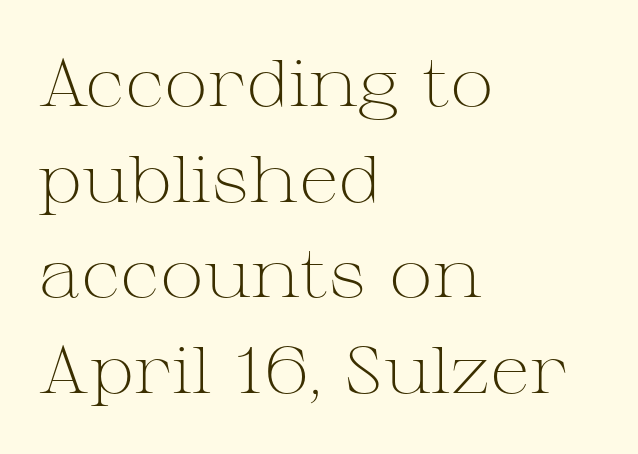
The glyphs are unaccompanied by any horizontal stroke below them. Rows of type keep a routine distance in the vertical direction. Italic: no, the glyphs are upright roman. Horizontal alignment here is leftward, the default for most running prose. Type style note: has serifs.
